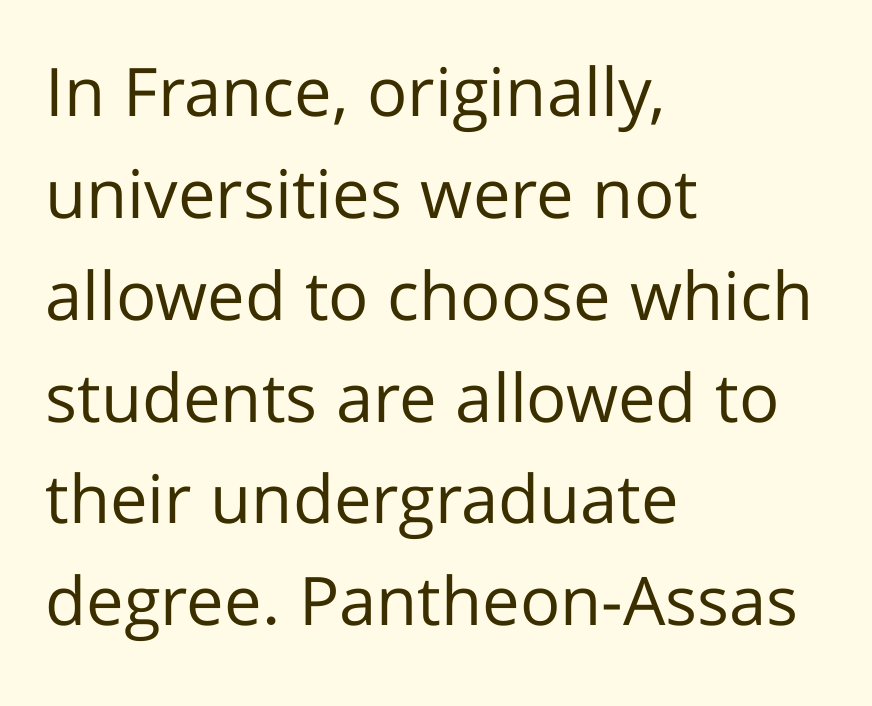
The image shows 67 px regular-weight sans-serif type, upright; set left-aligned, normal line spacing (1.52x), normal letter spacing, not underlined; low stroke contrast and a medium x-height.
